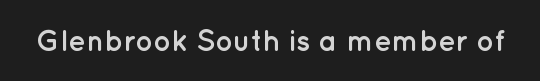
Notice how thick the strokes are: this is what a full bold looks like. Note: no serifs on the glyphs. Ascenders rise straight up at ninety degrees. The area under the type is left untouched. These lines are rendered in a variable-pitch font. A typesetter would call this zero additional tracking.
